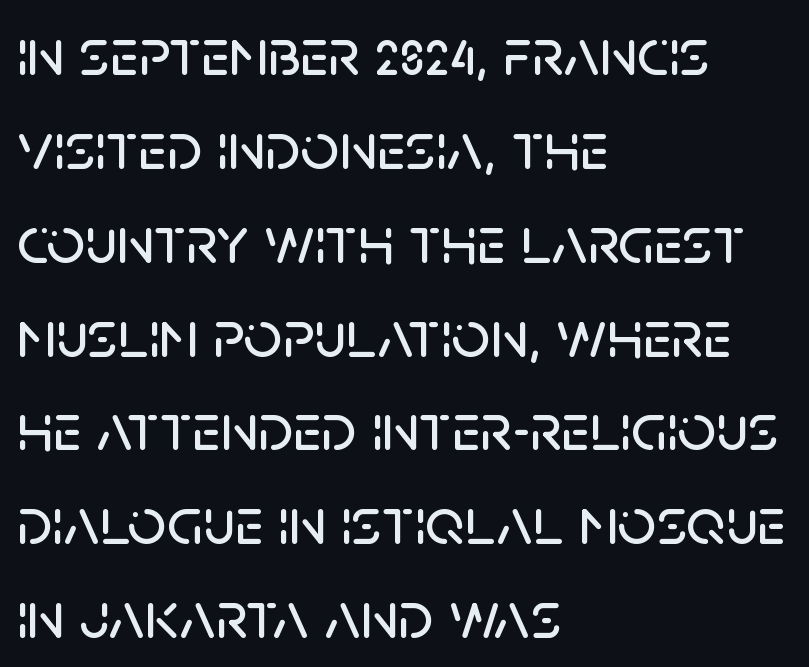
The image shows 68 px sans-serif type, upright; set left-aligned, normal line spacing (1.38x), normal letter spacing, not underlined; low stroke contrast and a large x-height.
